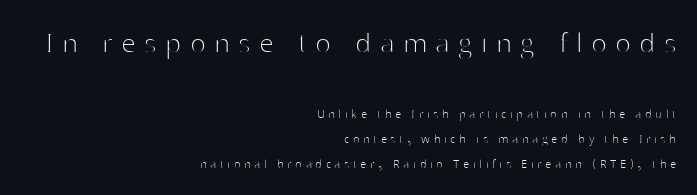
Words appear elongated and porous because spacing is wide. A typesetter would label this face a sans. A student would notice the top passage is typeset larger than what follows. These lines are rendered in a variable-pitch font.
